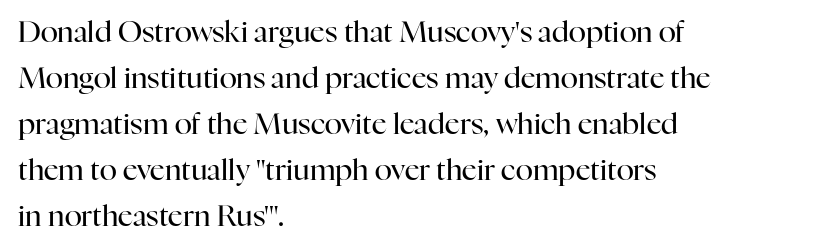
The image shows 29 px regular-weight serif type, upright; set left-aligned, normal line spacing (1.59x), normal letter spacing, not underlined; high stroke contrast and a medium x-height.
